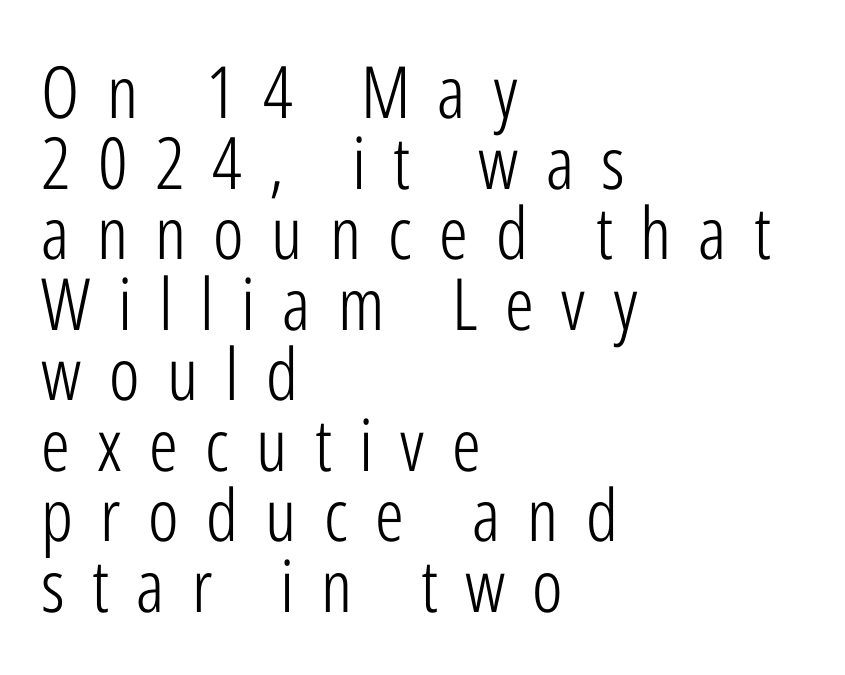
The image shows 72 px light, condensed sans-serif type, upright; set left-aligned, tight line spacing (0.98x), unusually wide letter spacing (+0.38 em), not underlined; low stroke contrast and a medium x-height.
